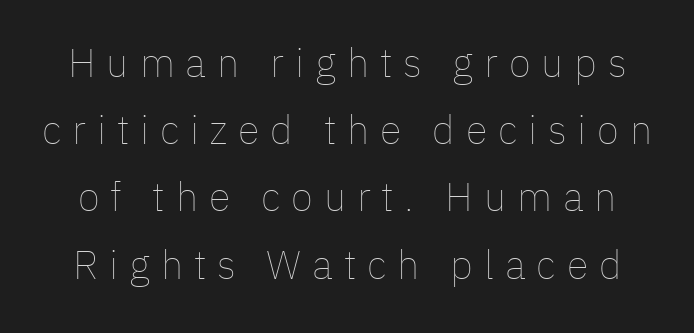
{"italic": "no", "bold": "no", "weight": "thin", "width": "normal", "stroke_contrast": "low", "x_height": "medium", "monospaced": "no", "underline": "no", "line_spacing": "normal", "line_spacing_ratio": 1.68, "letter_spacing": "wide", "letter_spacing_em": 0.27, "glyph_px": 40}
